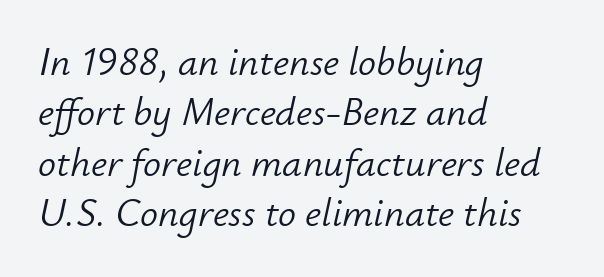
Style check: oblique. Honestly, the row spacing looks completely unremarkable. Letter spacing: default. The font sits on the lighter half of the weight spectrum, regular included.
